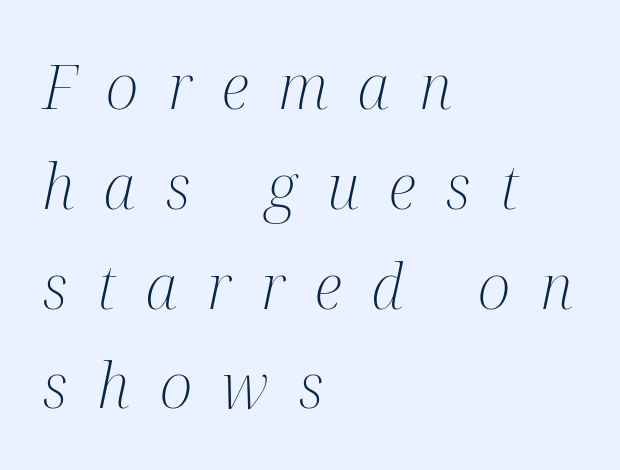
{"serif": "yes", "italic": "yes", "lean": "right", "slant_degrees": 12, "bold": "no", "weight": "light", "width": "condensed", "stroke_contrast": "medium", "x_height": "medium", "monospaced": "no", "underline": "no", "align": "left", "line_spacing": "normal", "line_spacing_ratio": 1.61, "letter_spacing": "wide", "letter_spacing_em": 0.48, "glyph_px": 62}
